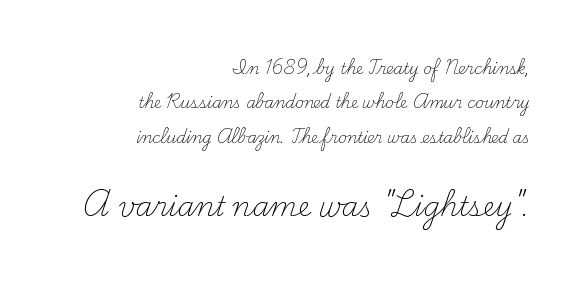
{"bold": "no", "underline": "no", "align": "right", "line_spacing": "loose", "line_spacing_ratio": 2.29, "letter_spacing": "normal", "letter_spacing_em": 0.0, "larger_block": "second", "size_ratio": 1.8, "glyph_px": 27}
